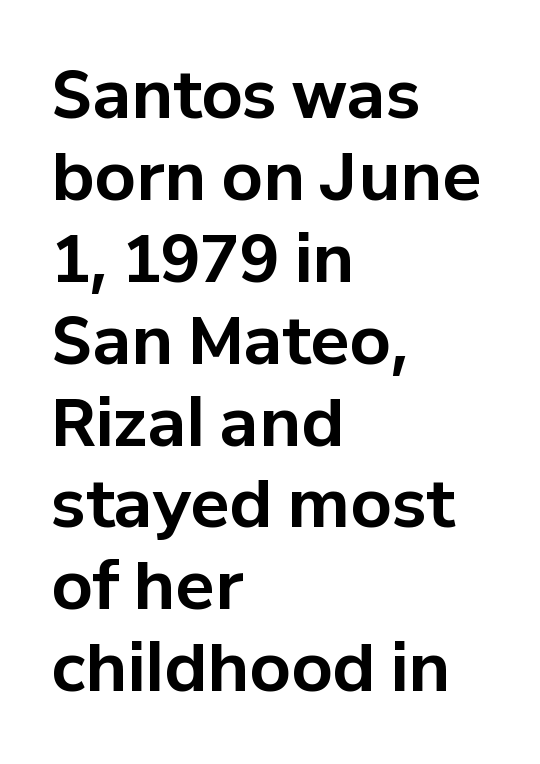
Q: Is the text bold? A: Yes.
Q: Is the text italic (slanted)? A: No, it is upright.
Q: Is the typeface a serif or a sans-serif typeface? A: Sans-serif.
Q: Is the text underlined? A: No.
Q: How is the paragraph aligned? A: Left-aligned.
Q: Is the spacing between letters normal or unusually wide? A: Normal.
Q: Is the spacing between lines tight, normal or loose? A: Normal.
Q: Width (condensed, normal, or wide)? A: Normal.
Q: Stroke contrast? A: Low.
Q: x-height? A: Medium.
Q: Monospaced? A: No.
